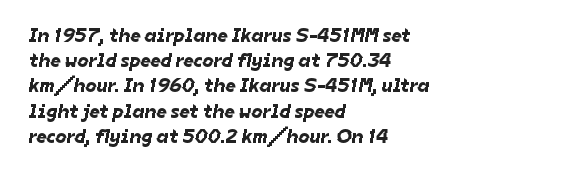
Type without underlining. Between one letter and the next there's only the usual sliver of space. Notice how descenders clear the ascenders below comfortably — that's standard leading. The setting favours the left margin, as ordinary paragraphs usually do.
